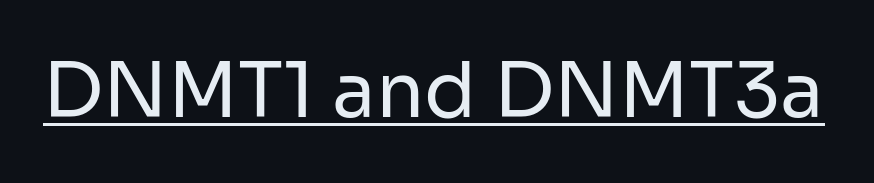
Q: Is the text bold? A: No.
Q: Is the text italic (slanted)? A: No, it is upright.
Q: Is the typeface a serif or a sans-serif typeface? A: Sans-serif.
Q: Is the text underlined? A: Yes.
Q: Is the spacing between letters normal or unusually wide? A: Normal.
Q: Width (condensed, normal, or wide)? A: Normal.
Q: Stroke contrast? A: Low.
Q: x-height? A: Medium.
Q: Monospaced? A: No.
